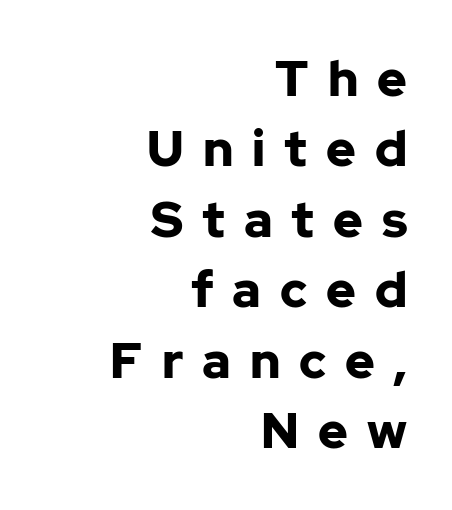
{"serif": "no", "italic": "no", "bold": "yes", "weight": "bold", "width": "normal", "stroke_contrast": "low", "x_height": "medium", "monospaced": "no", "underline": "no", "align": "right", "line_spacing": "normal", "line_spacing_ratio": 1.41, "letter_spacing": "wide", "letter_spacing_em": 0.38, "glyph_px": 50}
